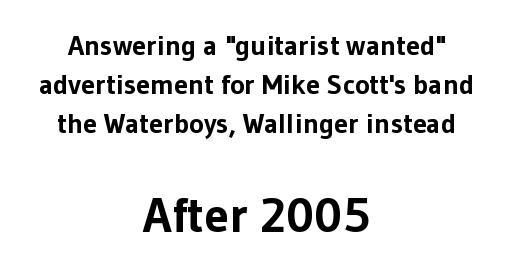
Q: Is the text bold? A: Yes.
Q: Is the text italic (slanted)? A: No, it is upright.
Q: Is the typeface a serif or a sans-serif typeface? A: Sans-serif.
Q: Is the text underlined? A: No.
Q: How is the paragraph aligned? A: Centered.
Q: Is the spacing between letters normal or unusually wide? A: Normal.
Q: Is the spacing between lines tight, normal or loose? A: Normal.
Q: Which block of text is set in a larger size, the first (top) or the second (bottom)? A: The second (bottom) one.
Q: Width (condensed, normal, or wide)? A: Normal.
Q: Stroke contrast? A: Low.
Q: x-height? A: Medium.
Q: Monospaced? A: No.
